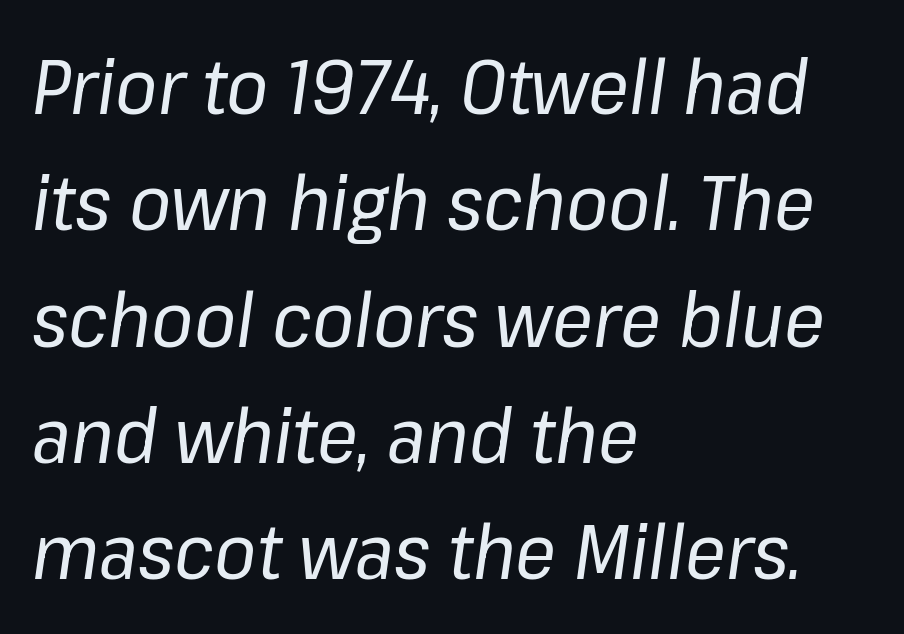
Q: Is the text bold? A: No.
Q: Is the text italic (slanted)? A: Yes, it leans right by about 8 degrees.
Q: Is the text underlined? A: No.
Q: How is the paragraph aligned? A: Left-aligned.
Q: Is the spacing between letters normal or unusually wide? A: Normal.
Q: Is the spacing between lines tight, normal or loose? A: Normal.
Q: Width (condensed, normal, or wide)? A: Normal.
Q: Stroke contrast? A: Low.
Q: x-height? A: Medium.
Q: Monospaced? A: No.
